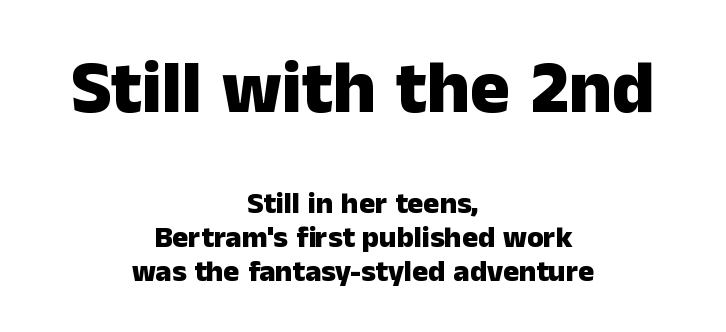
Caption: bold face, heavy strokes. The passage shown has conventional tracking throughout. The rendering uses natural spacing where letterforms have individual widths. Is this a sans? Yes — the strokes have no serifs.
